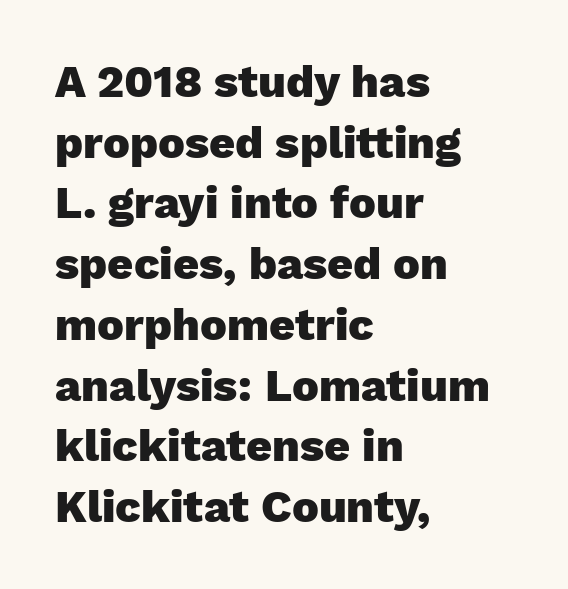
If you drew a line through each stem, it would be perfectly vertical. The rendering anchors every line to the left-hand side. Characters follow at the spacing the type designer built in. The text was rendered using a sans face with plain stroke endings. Do the characters align in a grid? No, the font is proportional. Quick note: underline off.
